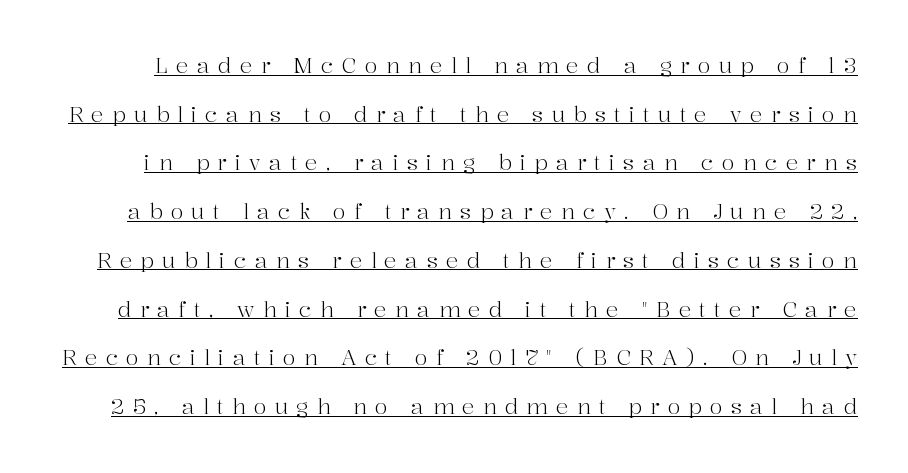
Q: Is the text bold? A: No.
Q: Is the text italic (slanted)? A: No, it is upright.
Q: Is the text underlined? A: Yes.
Q: Is the spacing between letters normal or unusually wide? A: Unusually wide.
Q: Is the spacing between lines tight, normal or loose? A: Loose.
